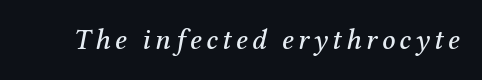
{"serif": "yes", "italic": "yes", "lean": "right", "slant_degrees": 12, "width": "normal", "stroke_contrast": "medium", "x_height": "medium", "monospaced": "no", "underline": "no", "glyph_px": 29}
